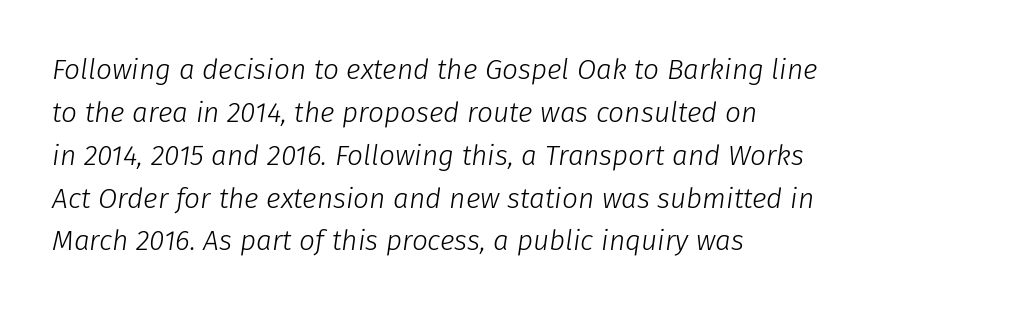
The image shows 28 px light type, italic (leaning right); set left-aligned, normal line spacing (1.53x), normal letter spacing, not underlined; low stroke contrast and a medium x-height.
